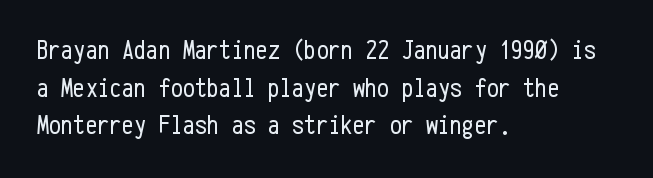
Notice how the stems are strictly vertical — no italics here. A bare baseline throughout the passage. Inter-character spacing is left at the font's built-in metrics. Vertical spacing — default. The ragged edge is on the right, which tells us the setting is flush left. The font sits on the lighter half of the weight spectrum, regular included.
